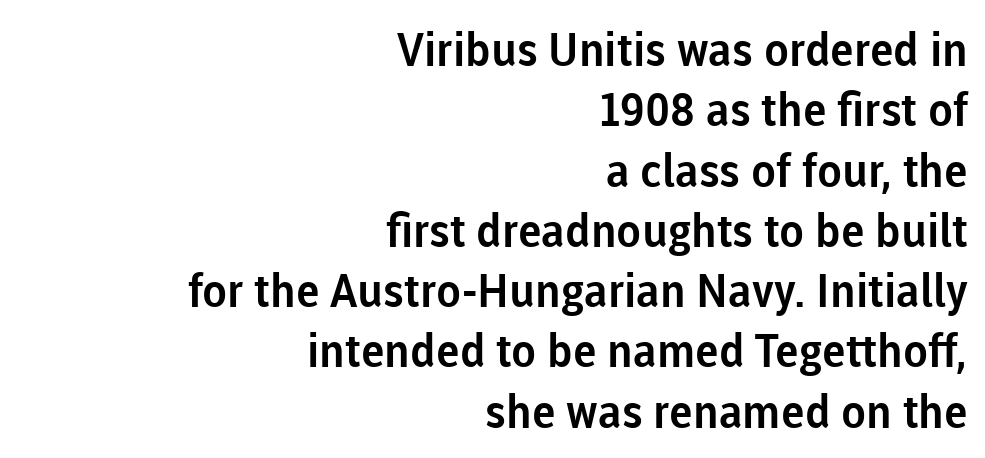
{"serif": "no", "italic": "no", "width": "normal", "stroke_contrast": "low", "x_height": "medium", "monospaced": "no", "underline": "no", "align": "right", "line_spacing": "normal", "line_spacing_ratio": 1.31, "letter_spacing": "normal", "letter_spacing_em": 0.0, "glyph_px": 46}
